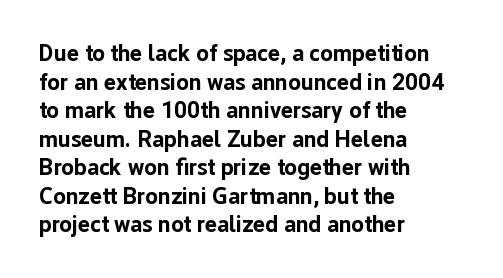
Q: Is the text bold? A: Yes.
Q: Is the text italic (slanted)? A: No, it is upright.
Q: Is the text underlined? A: No.
Q: How is the paragraph aligned? A: Left-aligned.
Q: Is the spacing between letters normal or unusually wide? A: Normal.
